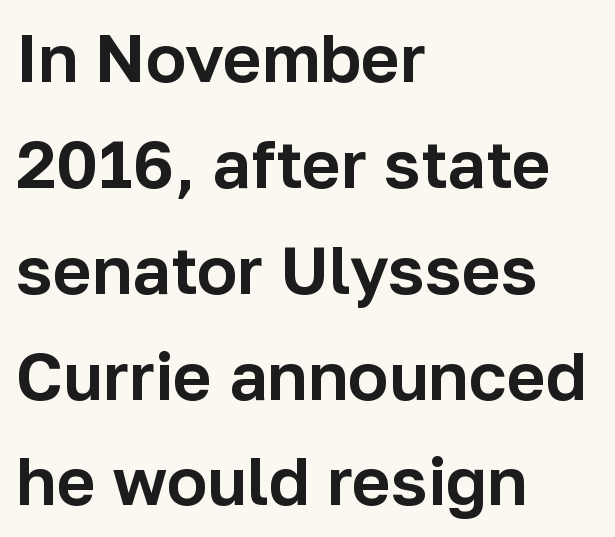
The image shows 67 px sans-serif type, upright; set left-aligned, normal line spacing (1.58x), normal letter spacing, not underlined; low stroke contrast and a medium x-height.
